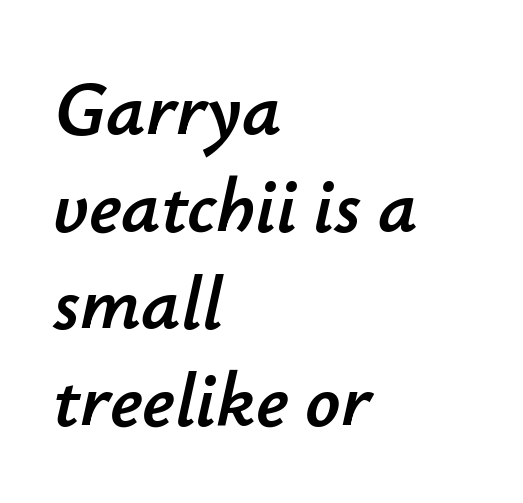
Q: Is the text italic (slanted)? A: Yes, it leans right by about 12 degrees.
Q: Is the text underlined? A: No.
Q: How is the paragraph aligned? A: Left-aligned.
Q: Is the spacing between letters normal or unusually wide? A: Normal.
Q: Is the spacing between lines tight, normal or loose? A: Normal.
Q: Width (condensed, normal, or wide)? A: Normal.
Q: Stroke contrast? A: Low.
Q: x-height? A: Small.
Q: Monospaced? A: No.
